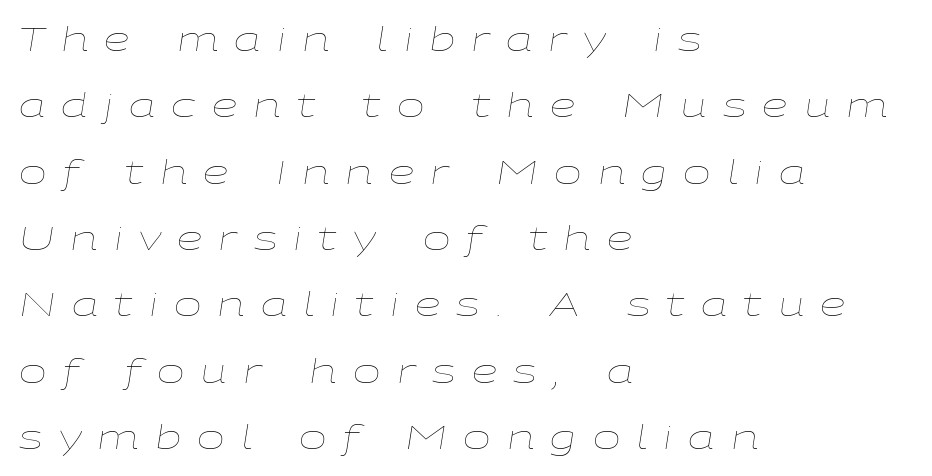
The image shows 33 px thin, wide type, italic (leaning right); set left-aligned, loose line spacing (2.01x), unusually wide letter spacing (+0.49 em), not underlined; low stroke contrast and a medium x-height.
